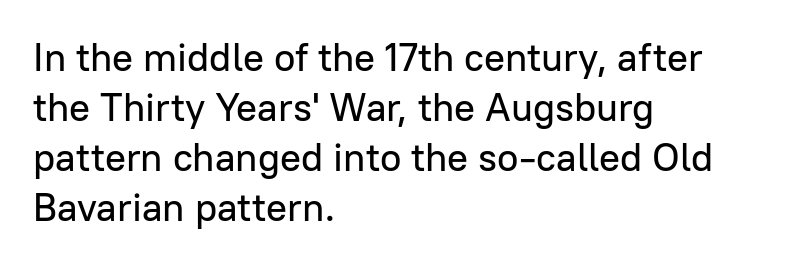
Q: Is the text italic (slanted)? A: No, it is upright.
Q: Is the typeface a serif or a sans-serif typeface? A: Sans-serif.
Q: Is the text underlined? A: No.
Q: How is the paragraph aligned? A: Left-aligned.
Q: Is the spacing between letters normal or unusually wide? A: Normal.
Q: Is the spacing between lines tight, normal or loose? A: Normal.
Q: Width (condensed, normal, or wide)? A: Normal.
Q: Stroke contrast? A: Low.
Q: x-height? A: Medium.
Q: Monospaced? A: No.
